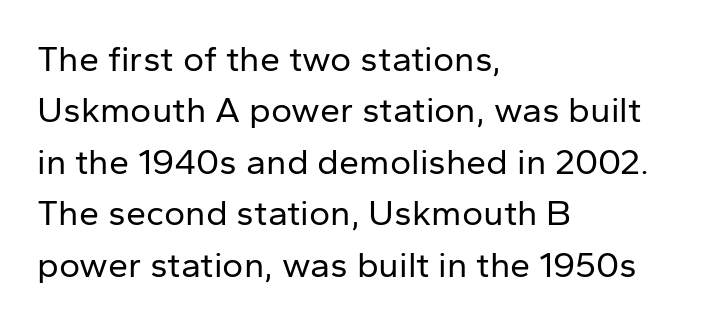
Q: Is the text bold? A: No.
Q: Is the text italic (slanted)? A: No, it is upright.
Q: Is the typeface a serif or a sans-serif typeface? A: Sans-serif.
Q: Is the text underlined? A: No.
Q: How is the paragraph aligned? A: Left-aligned.
Q: Is the spacing between letters normal or unusually wide? A: Normal.
Q: Is the spacing between lines tight, normal or loose? A: Normal.
Q: Width (condensed, normal, or wide)? A: Normal.
Q: Stroke contrast? A: Low.
Q: x-height? A: Medium.
Q: Monospaced? A: No.
